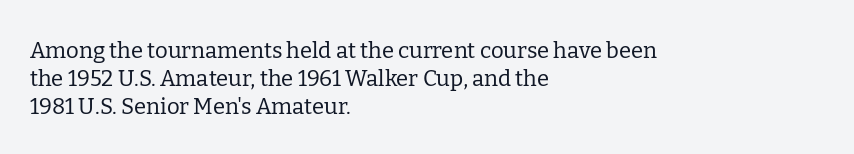
The image shows 22 px text type, upright; set left-aligned, normal line spacing (1.28x), normal letter spacing, not underlined.
